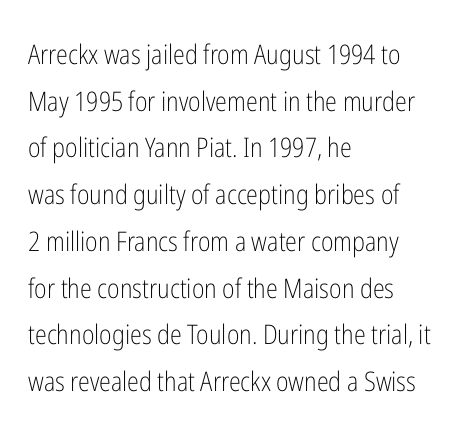
The image shows 27 px text type, upright; set left-aligned, line spacing 1.73x, normal letter spacing, not underlined.
